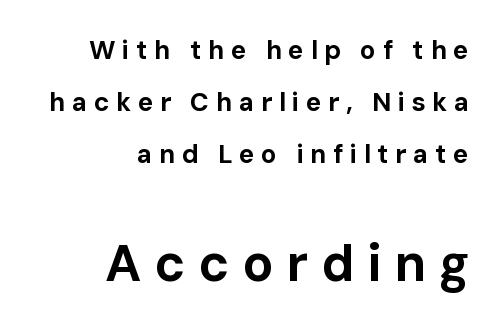
Thick stems and heavy bowls — unmistakably bold. Notice how the passage keeps a crisp vertical edge on the right only. The string is rendered with underlining switched off. Note the varied advance widths — an 'i' is clearly narrower than an 'm'. The characters display no serif detailing; their extremities are plain.
